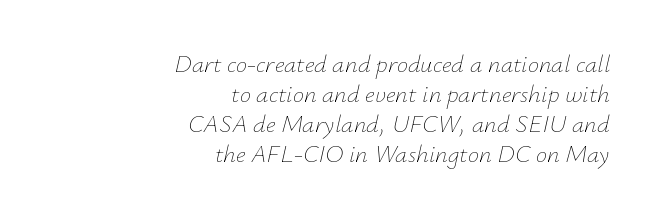
{"italic": "yes", "lean": "right", "slant_degrees": 12, "bold": "no", "underline": "no", "align": "right", "line_spacing_ratio": 1.2, "letter_spacing": "normal", "letter_spacing_em": 0.0, "glyph_px": 25}
